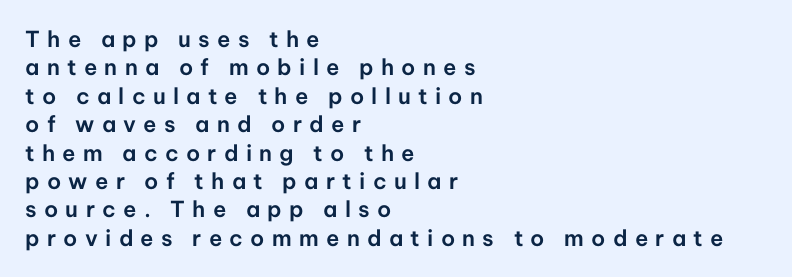
{"italic": "no", "underline": "no", "align": "left", "line_spacing": "normal", "line_spacing_ratio": 1.29, "letter_spacing": "wide", "letter_spacing_em": 0.33, "glyph_px": 22}
